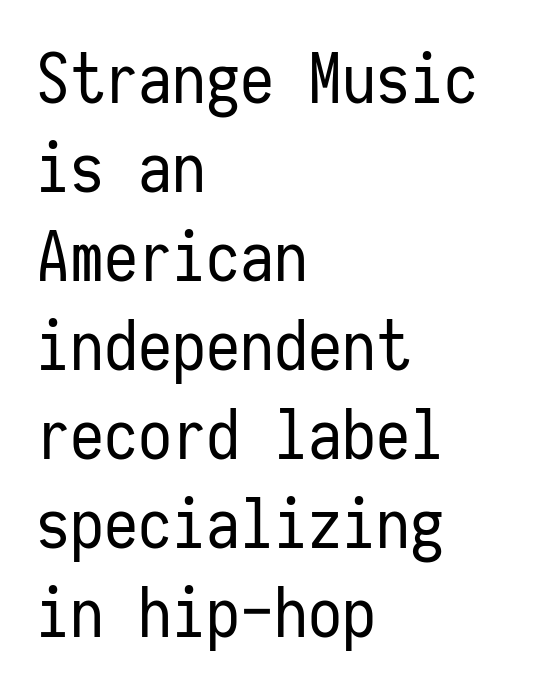
{"serif": "no", "italic": "no", "bold": "no", "weight": "regular", "width": "condensed", "stroke_contrast": "low", "x_height": "medium", "monospaced": "yes", "underline": "no", "align": "left", "line_spacing": "normal", "line_spacing_ratio": 1.31, "letter_spacing": "normal", "letter_spacing_em": 0.0, "glyph_px": 68}
